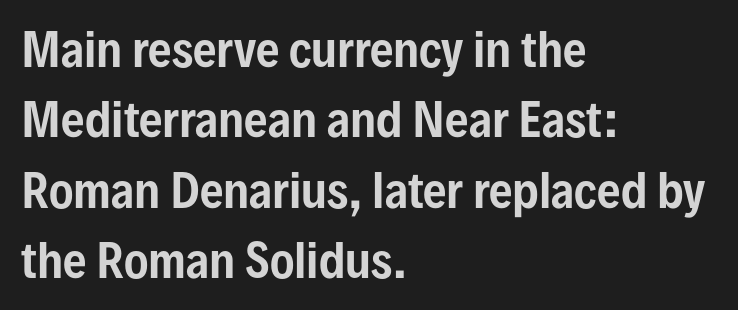
The image shows 46 px condensed sans-serif type, upright; set left-aligned, normal line spacing (1.53x), normal letter spacing, not underlined; low stroke contrast and a medium x-height.
